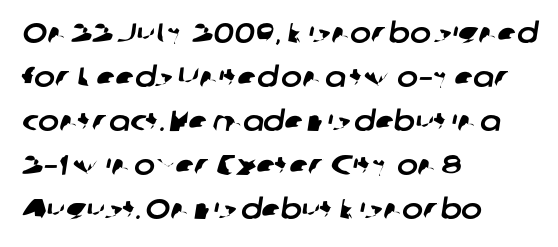
{"serif": "no", "width": "normal", "stroke_contrast": "low", "x_height": "medium", "monospaced": "no", "underline": "no", "align": "left", "line_spacing": "normal", "line_spacing_ratio": 1.57, "letter_spacing": "normal", "letter_spacing_em": 0.0, "glyph_px": 28}
